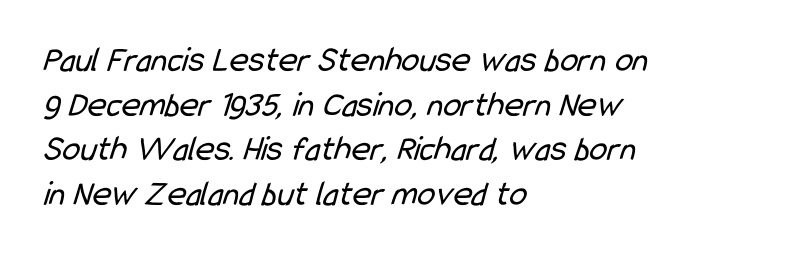
Each letter keeps its own natural width here, so spacing adapts to shape. Typographically, this falls in the sans-serif category. Stems and bowls with no extra thickness — not bold. Clear beneath every line of the passage. Does the copy run flush right? No — it runs flush left.
